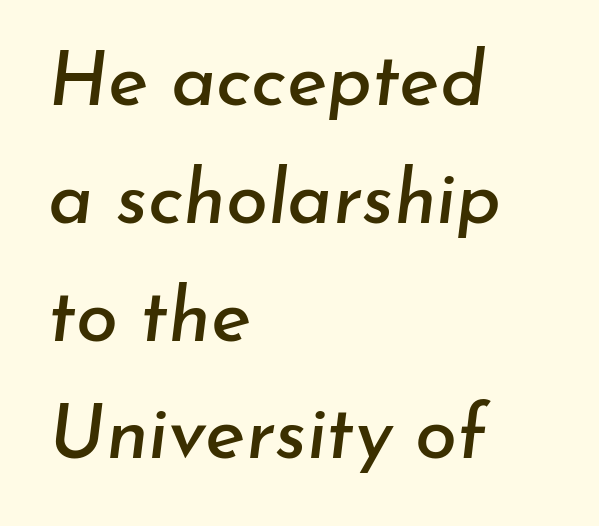
{"italic": "yes", "lean": "right", "slant_degrees": 7, "width": "normal", "stroke_contrast": "low", "x_height": "small", "monospaced": "no", "underline": "no", "align": "left", "line_spacing": "normal", "line_spacing_ratio": 1.55, "letter_spacing": "normal", "letter_spacing_em": 0.0, "glyph_px": 76}
